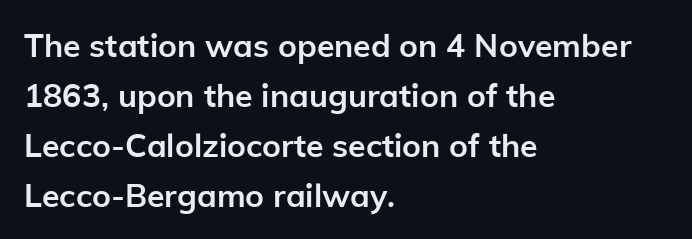
Q: Is the text bold? A: Yes.
Q: Is the text italic (slanted)? A: No, it is upright.
Q: Is the typeface a serif or a sans-serif typeface? A: Sans-serif.
Q: Is the text underlined? A: No.
Q: How is the paragraph aligned? A: Left-aligned.
Q: Is the spacing between letters normal or unusually wide? A: Normal.
Q: Is the spacing between lines tight, normal or loose? A: Normal.
Q: Width (condensed, normal, or wide)? A: Normal.
Q: Stroke contrast? A: Low.
Q: x-height? A: Medium.
Q: Monospaced? A: No.
